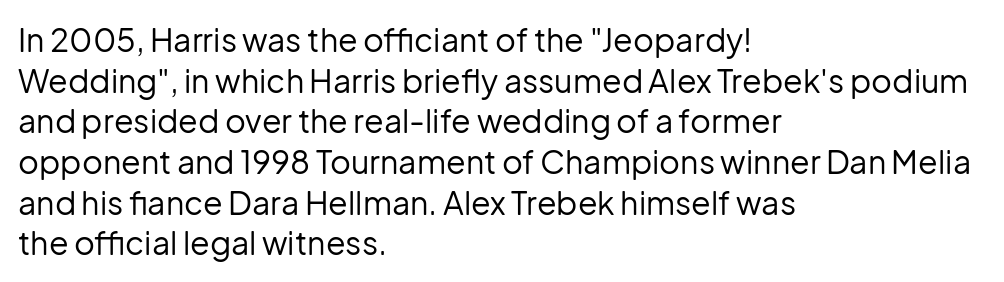
Do the letters lean? They stand straight. These lines are set flush left with a ragged right edge. The typeface has the unassuming heft of standard copy or less. The baseline area is clear. Tracking value appears to be zero — textbook default spacing.
